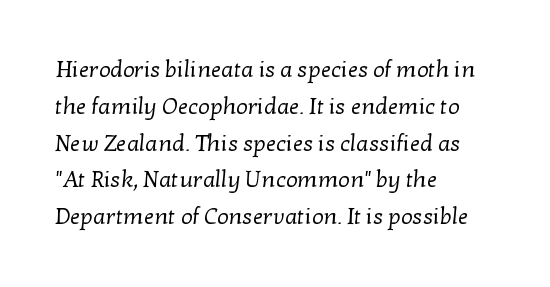
{"bold": "no", "underline": "no", "align": "left", "line_spacing": "normal", "line_spacing_ratio": 1.6, "letter_spacing": "normal", "letter_spacing_em": 0.0, "glyph_px": 23}
